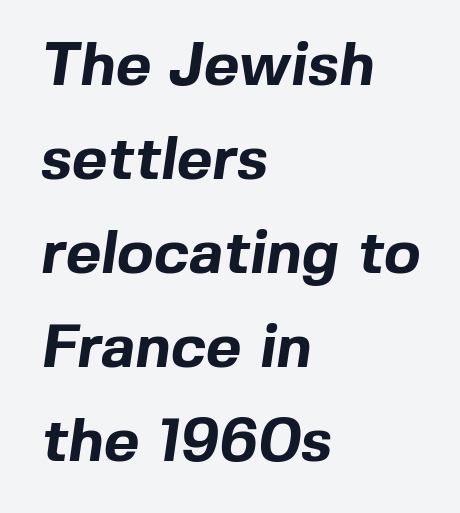
The image shows 61 px bold sans-serif type; set left-aligned, normal line spacing (1.54x), normal letter spacing, not underlined; a medium x-height.
